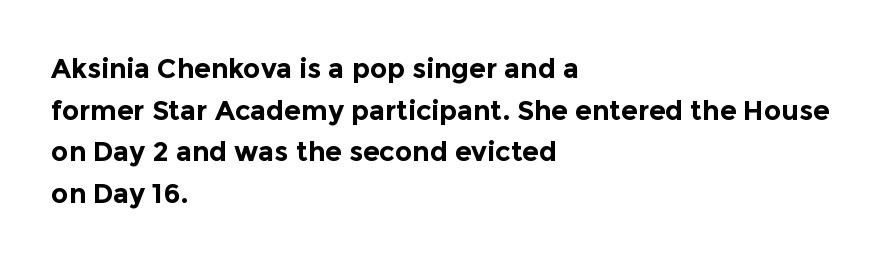
{"italic": "no", "bold": "yes", "underline": "no", "align": "left", "line_spacing": "normal", "line_spacing_ratio": 1.54, "letter_spacing": "normal", "letter_spacing_em": 0.0, "glyph_px": 27}
